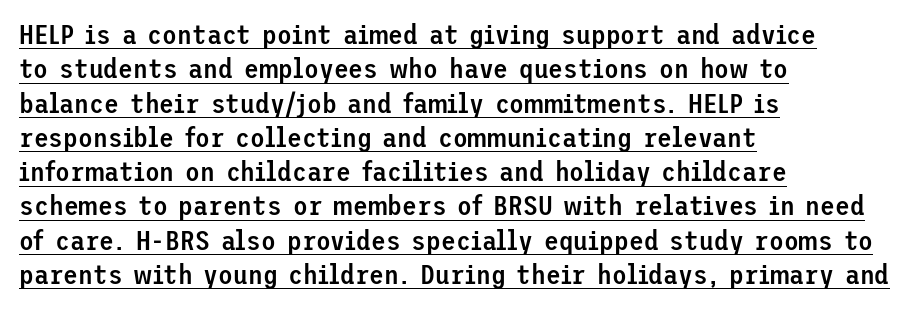
Q: Is the text bold? A: Semi-bold.
Q: Is the text italic (slanted)? A: No, it is upright.
Q: Is the text underlined? A: Yes.
Q: How is the paragraph aligned? A: Left-aligned.
Q: Is the spacing between letters normal or unusually wide? A: Normal.
Q: Is the spacing between lines tight, normal or loose? A: Normal.
